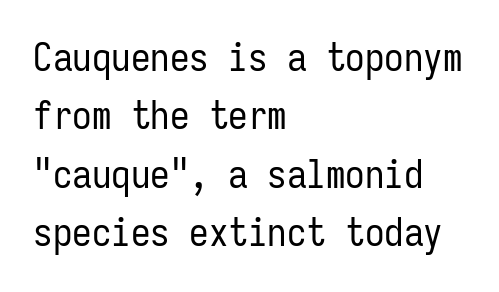
{"serif": "no", "italic": "no", "bold": "no", "weight": "regular", "width": "condensed", "stroke_contrast": "low", "x_height": "medium", "monospaced": "yes", "underline": "no", "align": "left", "line_spacing": "normal", "line_spacing_ratio": 1.5, "letter_spacing": "normal", "letter_spacing_em": 0.0, "glyph_px": 39}
